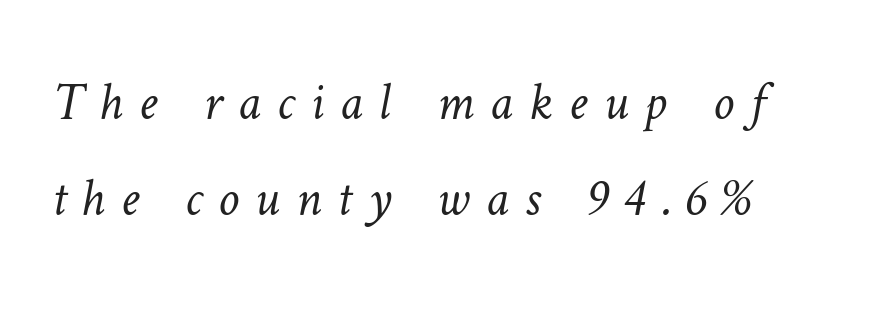
The image shows 53 px light type; set left-aligned, line spacing 1.82x, unusually wide letter spacing (+0.3 em), not underlined; low stroke contrast and a medium x-height.
